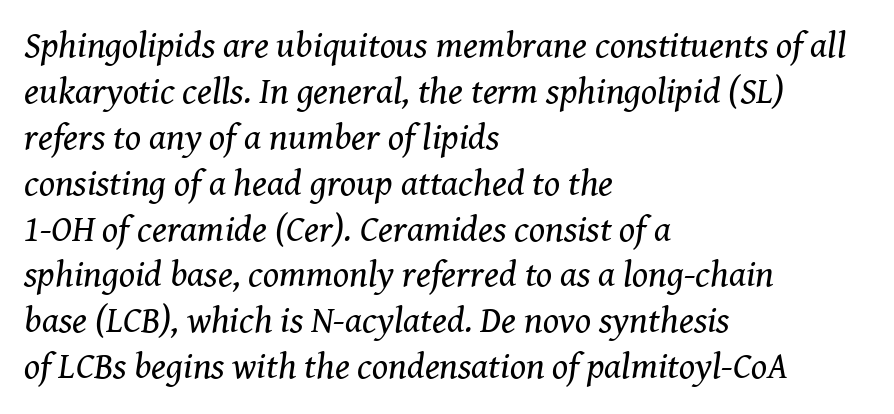
The image shows 37 px regular-weight serif type, italic (leaning right); set left-aligned, line spacing 1.24x, normal letter spacing, not underlined; medium stroke contrast and a medium x-height.
